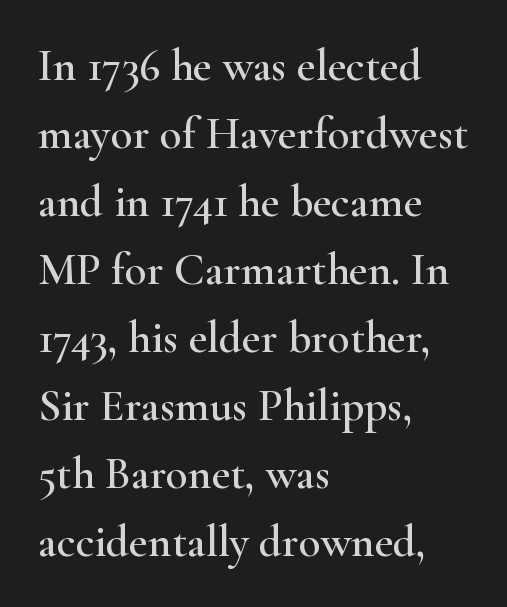
Q: Is the text italic (slanted)? A: No, it is upright.
Q: Is the typeface a serif or a sans-serif typeface? A: Serif.
Q: Is the text underlined? A: No.
Q: How is the paragraph aligned? A: Left-aligned.
Q: Is the spacing between letters normal or unusually wide? A: Normal.
Q: Is the spacing between lines tight, normal or loose? A: Normal.
Q: Width (condensed, normal, or wide)? A: Wide.
Q: Stroke contrast? A: High.
Q: x-height? A: Small.
Q: Monospaced? A: No.
